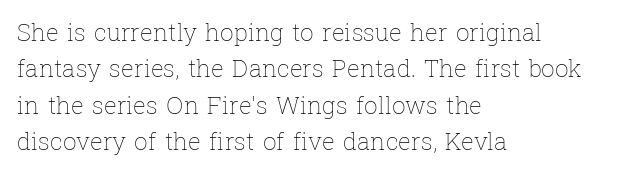
The image shows 24 px text type, upright; set left-aligned, normal line spacing (1.52x), normal letter spacing, not underlined.
